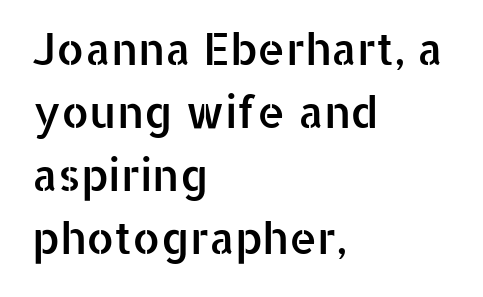
The image shows 44 px sans-serif type, upright; set left-aligned, normal line spacing (1.43x), normal letter spacing, not underlined; low stroke contrast and a medium x-height.
